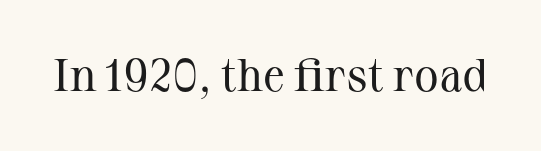
The image shows 46 px regular-weight serif type, upright; set normal letter spacing, not underlined; medium stroke contrast and a medium x-height.
